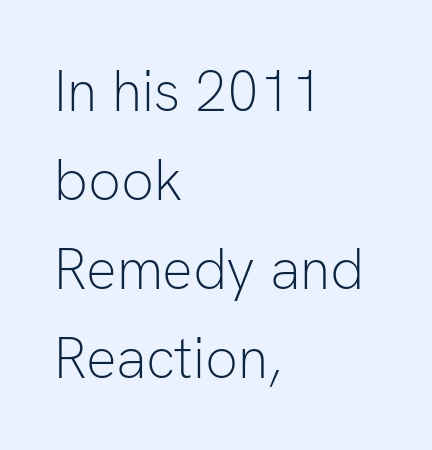
The passage shown is typed in a proportional face where columns would drift. Grotesque or geometric, the face here clearly has no serifs. In CSS terms this would be text-align: left. Words appear dense and cohesive because spacing is normal.
